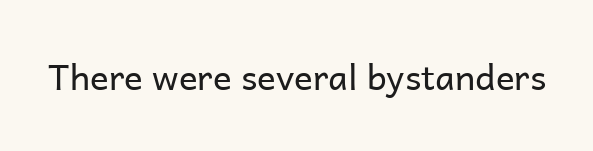
Default kerning and tracking; the words read as compact shapes. The typeface has the unassuming heft of standard copy or less. If you drew a line through each stem, it would be perfectly vertical. The rendering uses natural spacing where letterforms have individual widths.
